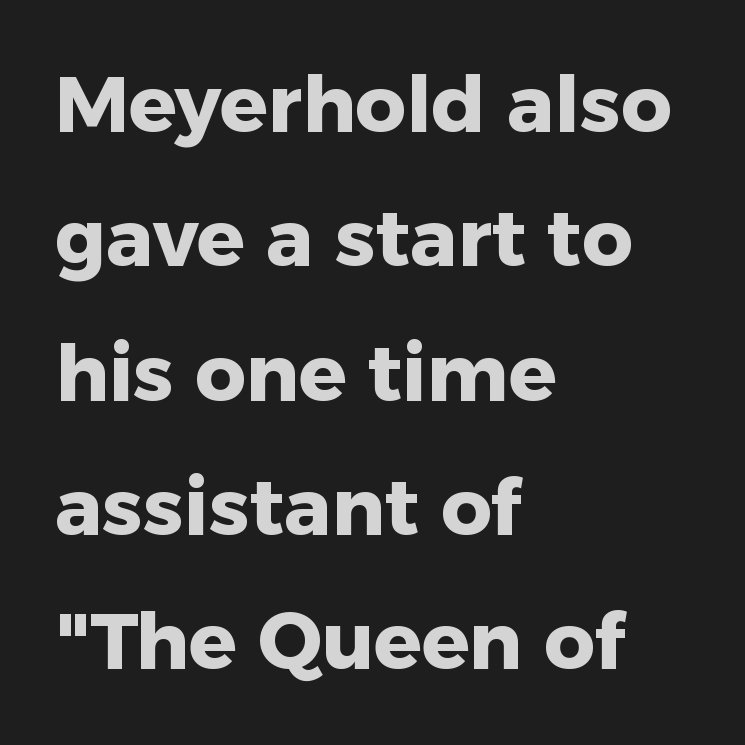
On the weight axis this lands at bold, roughly 700. The letters advance in unequal steps, a hallmark of proportional type. A typesetter would label this face a sans. The area under the type is left untouched. Posture: straight, roman, zero tilt. Tracking here is standard; glyphs follow each other at the usual distance.
